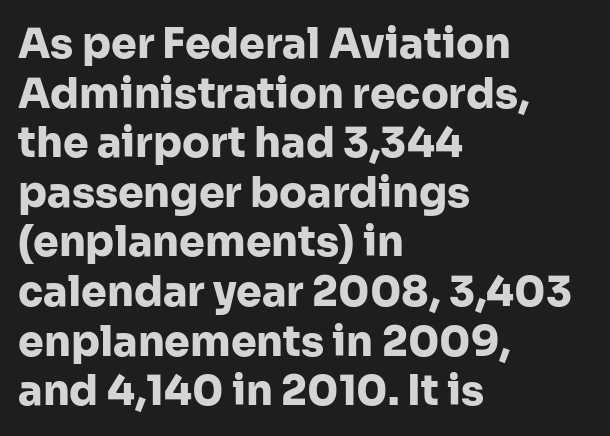
The image shows 41 px heavy sans-serif type, upright; set left-aligned, line spacing 1.21x, normal letter spacing, not underlined; low stroke contrast and a medium x-height.
